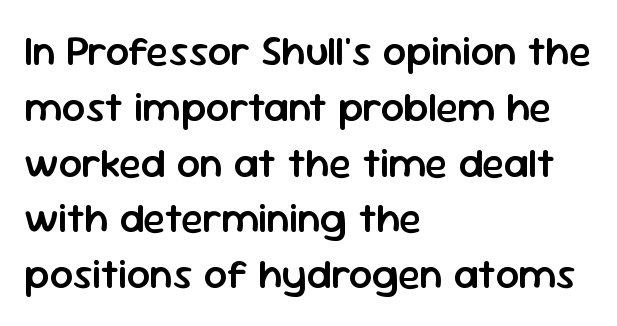
{"serif": "no", "italic": "no", "bold": "semi", "weight": "semibold", "width": "normal", "stroke_contrast": "low", "x_height": "medium", "monospaced": "no", "underline": "no", "align": "left", "line_spacing": "normal", "line_spacing_ratio": 1.36, "letter_spacing": "normal", "letter_spacing_em": 0.0, "glyph_px": 41}
